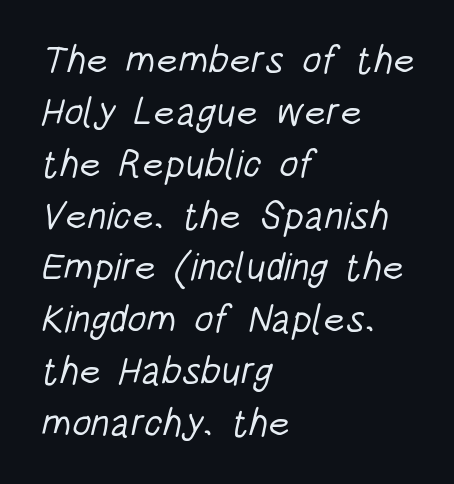
Note the varied advance widths — an 'i' is clearly narrower than an 'm'. The face looks like a standard text weight, possibly lighter. The lines in this sample share a left origin and differ only in where they stop. A typesetter would call this zero additional tracking.
